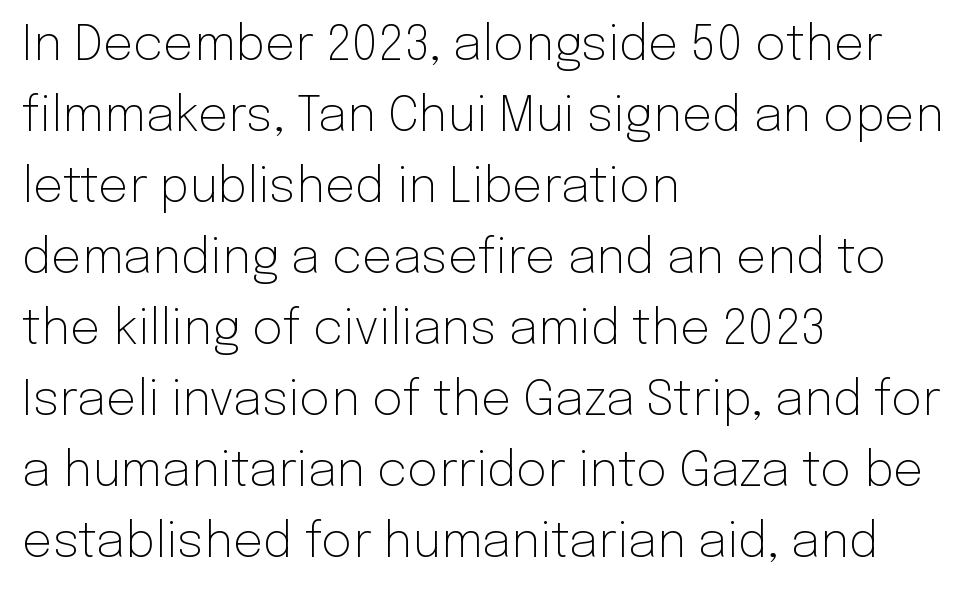
The image shows 48 px light sans-serif type, upright; set left-aligned, normal line spacing (1.48x), normal letter spacing, not underlined; low stroke contrast and a medium x-height.
